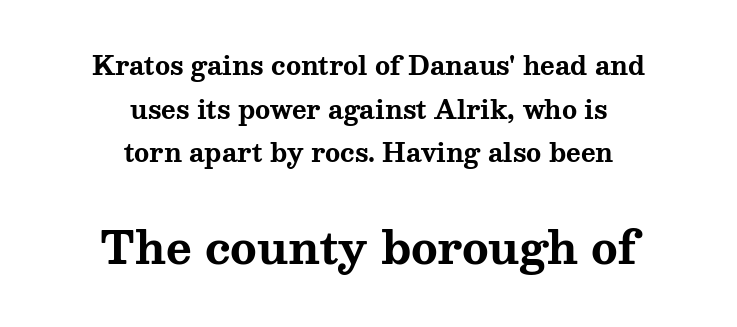
{"serif": "yes", "italic": "no", "bold": "yes", "weight": "bold", "width": "wide", "stroke_contrast": "medium", "x_height": "medium", "monospaced": "no", "underline": "no", "align": "center", "line_spacing_ratio": 1.75, "letter_spacing": "normal", "letter_spacing_em": 0.0, "larger_block": "second", "size_ratio": 1.76, "glyph_px": 44}
